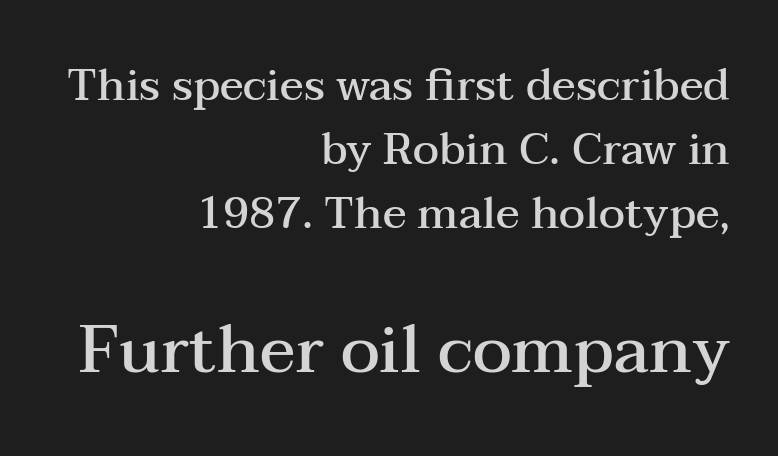
The image shows 66 px semibold, wide serif type, upright; set right-aligned, normal line spacing (1.46x), normal letter spacing, not underlined; the second (bottom) block is 1.5x larger; medium stroke contrast and a medium x-height.
